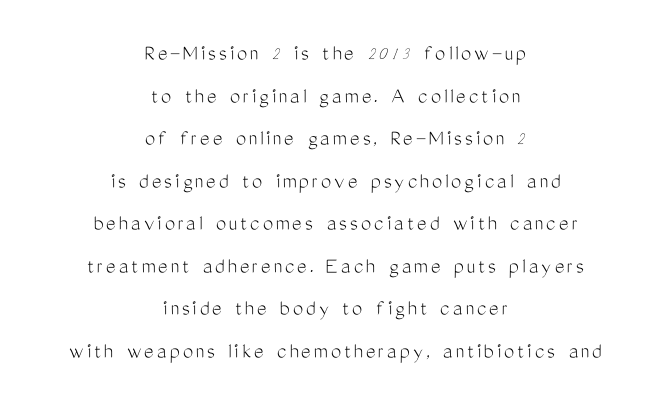
Alignment: centered. Weight class: somewhere from thin through regular. Ordinary non-slanted type is in use. The gap between lines stays unmarked.
